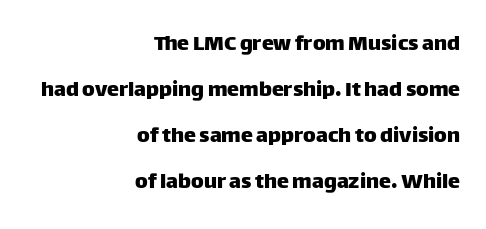
Q: Is the text italic (slanted)? A: No, it is upright.
Q: Is the text underlined? A: No.
Q: How is the paragraph aligned? A: Right-aligned.
Q: Is the spacing between letters normal or unusually wide? A: Normal.
Q: Is the spacing between lines tight, normal or loose? A: Loose.
